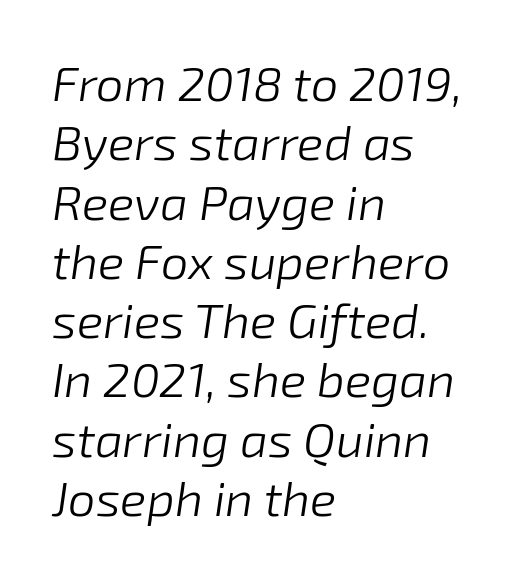
Q: Is the text bold? A: No.
Q: Is the text italic (slanted)? A: Yes, it leans right by about 8 degrees.
Q: Is the text underlined? A: No.
Q: How is the paragraph aligned? A: Left-aligned.
Q: Is the spacing between letters normal or unusually wide? A: Normal.
Q: Width (condensed, normal, or wide)? A: Normal.
Q: Stroke contrast? A: Low.
Q: x-height? A: Medium.
Q: Monospaced? A: No.
